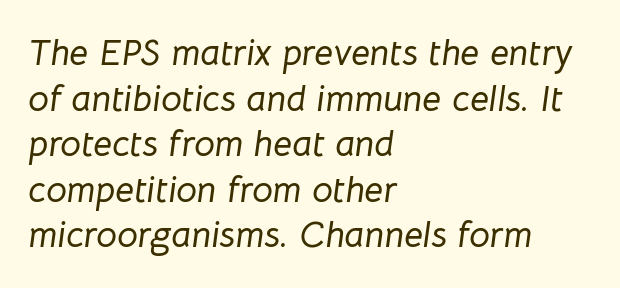
{"italic": "yes", "lean": "right", "slant_degrees": 8, "width": "normal", "stroke_contrast": "low", "x_height": "medium", "monospaced": "no", "underline": "no", "align": "left", "line_spacing_ratio": 1.23, "letter_spacing": "normal", "letter_spacing_em": 0.0, "glyph_px": 37}
